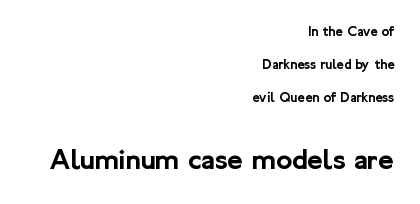
{"serif": "no", "italic": "no", "width": "normal", "stroke_contrast": "low", "x_height": "medium", "monospaced": "no", "underline": "no", "align": "right", "line_spacing": "loose", "line_spacing_ratio": 2.36, "letter_spacing": "normal", "letter_spacing_em": 0.0, "larger_block": "second", "size_ratio": 2.14, "glyph_px": 30}
